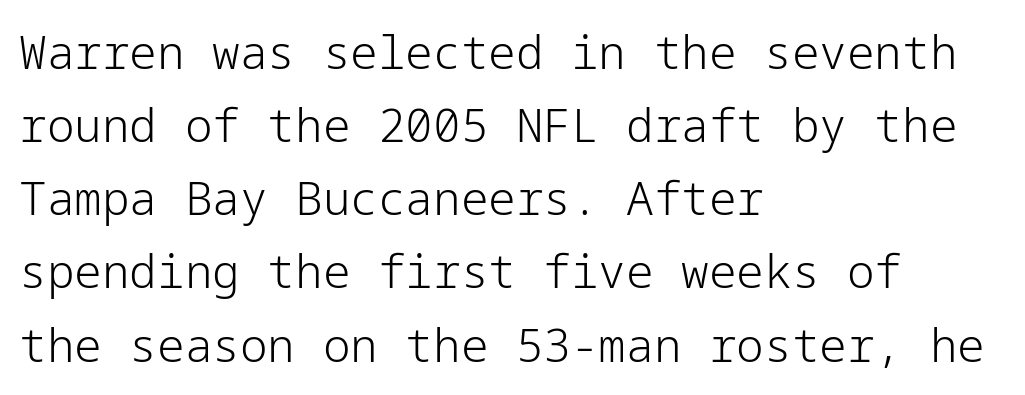
The image shows 46 px light sans-serif type, upright; set left-aligned, normal line spacing (1.59x), normal letter spacing, not underlined; low stroke contrast and a medium x-height.
